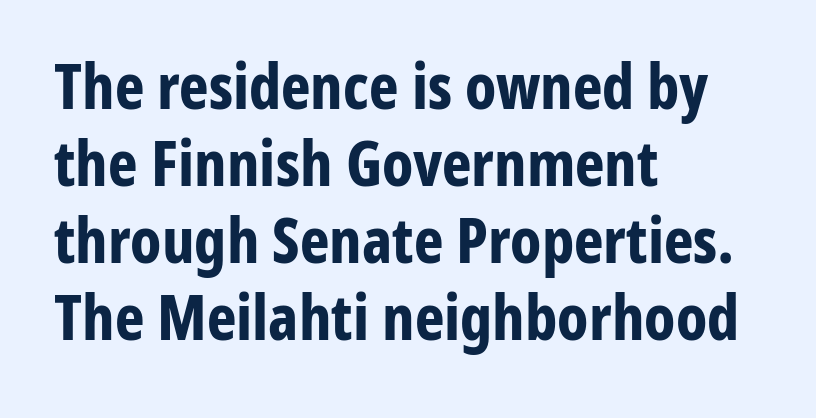
The image shows 63 px bold, condensed sans-serif type, upright; set left-aligned, line spacing 1.22x, normal letter spacing, not underlined; low stroke contrast and a medium x-height.
